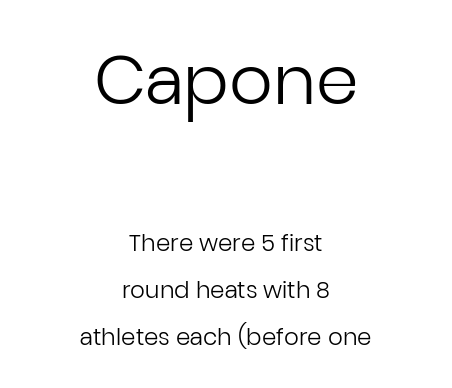
Q: Is the text bold? A: No.
Q: Is the text italic (slanted)? A: No, it is upright.
Q: Is the typeface a serif or a sans-serif typeface? A: Sans-serif.
Q: Is the text underlined? A: No.
Q: How is the paragraph aligned? A: Centered.
Q: Is the spacing between letters normal or unusually wide? A: Normal.
Q: Is the spacing between lines tight, normal or loose? A: Loose.
Q: Which block of text is set in a larger size, the first (top) or the second (bottom)? A: The first (top) one.
Q: Width (condensed, normal, or wide)? A: Normal.
Q: Stroke contrast? A: Low.
Q: x-height? A: Medium.
Q: Monospaced? A: No.
